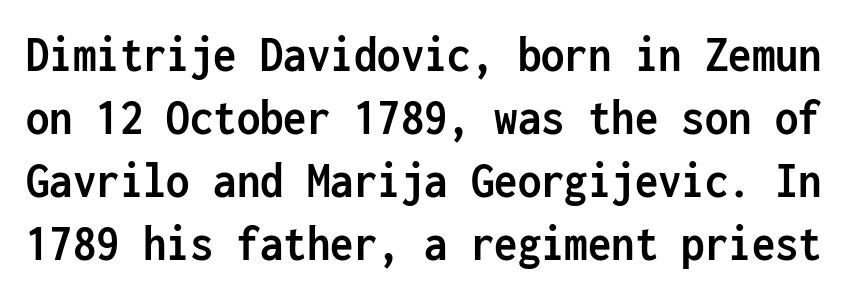
The image shows 52 px semibold, condensed sans-serif type, upright, monospaced; set line spacing 1.21x, normal letter spacing, not underlined; low stroke contrast and a medium x-height.
